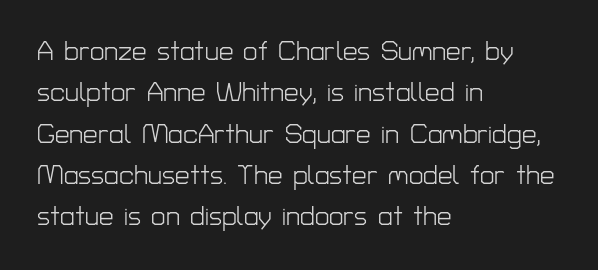
The image shows 26 px text type, upright; set left-aligned, normal line spacing (1.59x), normal letter spacing, not underlined.
